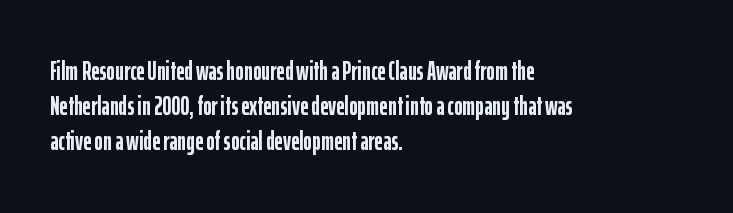
Q: Is the text bold? A: Yes.
Q: Is the text italic (slanted)? A: No, it is upright.
Q: Is the text underlined? A: No.
Q: How is the paragraph aligned? A: Left-aligned.
Q: Is the spacing between letters normal or unusually wide? A: Normal.
Q: Is the spacing between lines tight, normal or loose? A: Normal.
